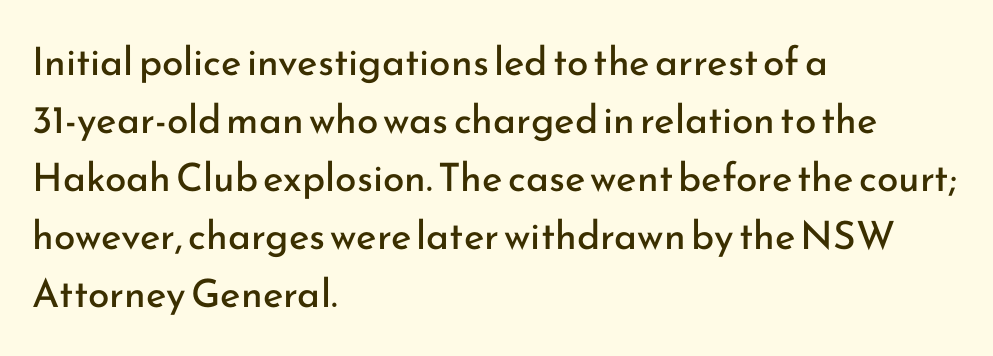
Q: Is the text bold? A: No.
Q: Is the text italic (slanted)? A: No, it is upright.
Q: Is the typeface a serif or a sans-serif typeface? A: Sans-serif.
Q: Is the text underlined? A: No.
Q: How is the paragraph aligned? A: Left-aligned.
Q: Is the spacing between letters normal or unusually wide? A: Normal.
Q: Is the spacing between lines tight, normal or loose? A: Normal.
Q: Width (condensed, normal, or wide)? A: Normal.
Q: Stroke contrast? A: Low.
Q: x-height? A: Small.
Q: Monospaced? A: No.
